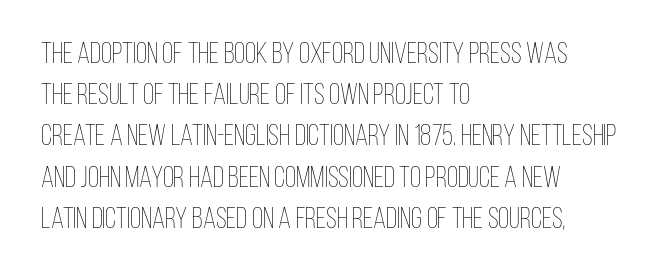
Q: Is the text bold? A: No.
Q: Is the text italic (slanted)? A: No, it is upright.
Q: Is the text underlined? A: No.
Q: How is the paragraph aligned? A: Left-aligned.
Q: Is the spacing between letters normal or unusually wide? A: Normal.
Q: Is the spacing between lines tight, normal or loose? A: Normal.
Q: Width (condensed, normal, or wide)? A: Condensed.
Q: Stroke contrast? A: Low.
Q: x-height? A: Large.
Q: Monospaced? A: No.
